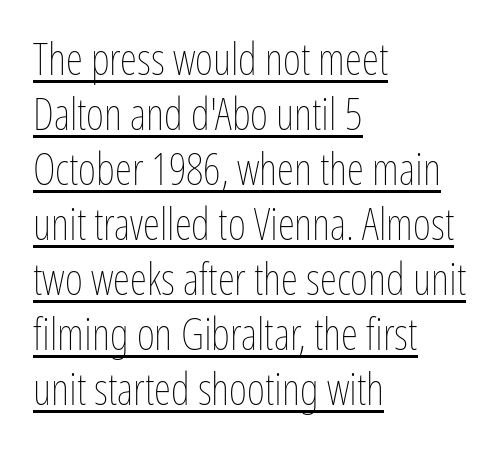
Line beginnings align vertically; line endings do not. Underline: present. A typesetter would mark this as roman, not italic. Nobody touched the tracking dial on this one. Weight class: somewhere from thin through regular. Spacing verdict: proportional, widths tailored to each character.
